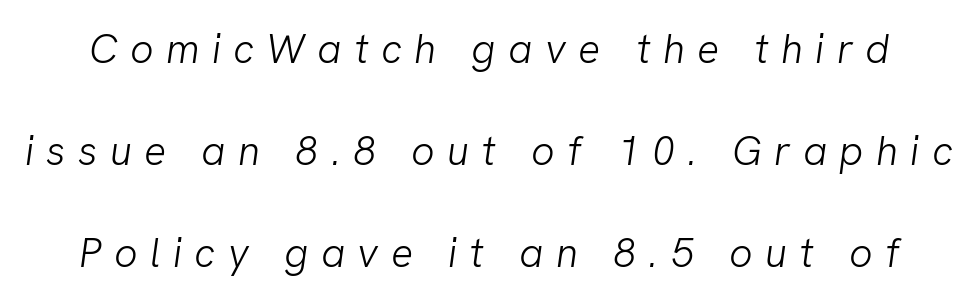
{"serif": "no", "bold": "no", "weight": "light", "width": "normal", "stroke_contrast": "low", "x_height": "medium", "monospaced": "no", "underline": "no", "line_spacing": "loose", "line_spacing_ratio": 2.49, "letter_spacing": "wide", "letter_spacing_em": 0.3, "glyph_px": 41}
